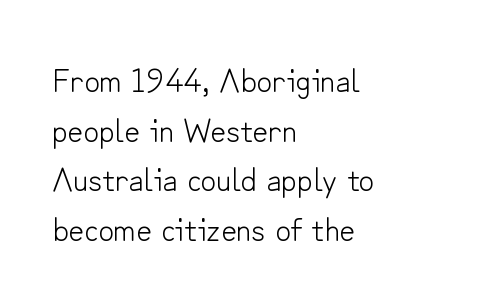
The gap between lines stays unmarked. The cut favours lightness, reaching ordinary text weight at its darkest. Nope, no serifs anywhere on these letters. All the whitespace from short lines collects on the right.
